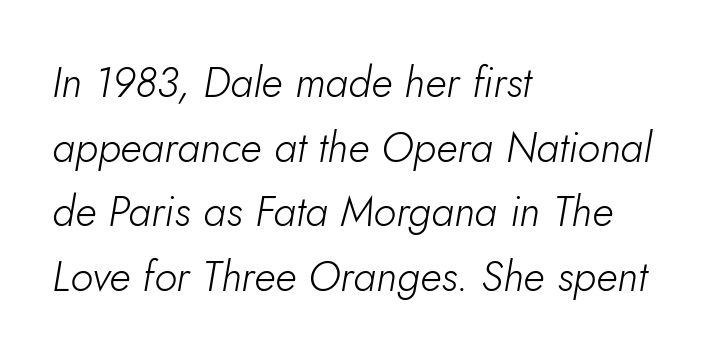
Q: Is the text bold? A: No.
Q: Is the text italic (slanted)? A: Yes, it leans right by about 5 degrees.
Q: Is the text underlined? A: No.
Q: How is the paragraph aligned? A: Left-aligned.
Q: Is the spacing between letters normal or unusually wide? A: Normal.
Q: Is the spacing between lines tight, normal or loose? A: Normal.
Q: Width (condensed, normal, or wide)? A: Normal.
Q: Stroke contrast? A: Low.
Q: x-height? A: Small.
Q: Monospaced? A: No.
